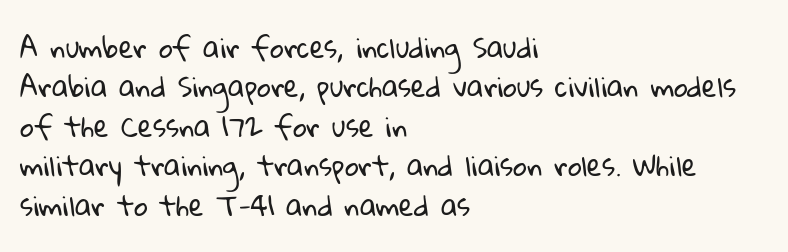
Honestly, there is no underline to notice here at all. Regarding leading, the lines here are spaced in the standard way. The gaps between neighbouring characters are ordinary and unremarkable. One-word summary of the alignment: left. The weight would be labelled regular, book, light, or lighter still.
